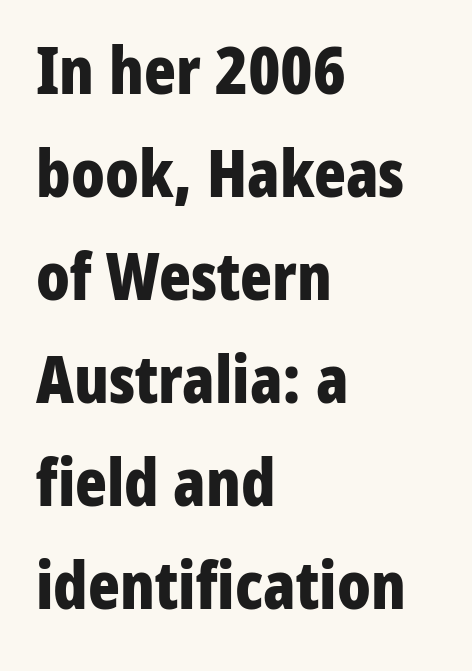
Q: Is the text bold? A: Yes.
Q: Is the text italic (slanted)? A: No, it is upright.
Q: Is the typeface a serif or a sans-serif typeface? A: Sans-serif.
Q: Is the text underlined? A: No.
Q: How is the paragraph aligned? A: Left-aligned.
Q: Is the spacing between letters normal or unusually wide? A: Normal.
Q: Is the spacing between lines tight, normal or loose? A: Normal.
Q: Width (condensed, normal, or wide)? A: Condensed.
Q: Stroke contrast? A: Low.
Q: x-height? A: Medium.
Q: Monospaced? A: No.
